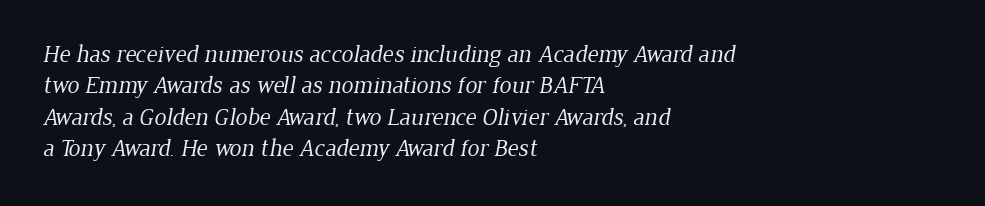
The space between consecutive lines is moderate. Letters have the restrained weight of plain body copy at most. Caption: multi-line text, flush left, ragged right. You could call the tracking neutral — neither tight nor loose. The space directly below the letters is spotless.
